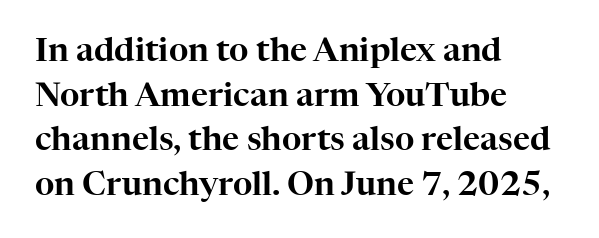
The image shows 33 px serif type, upright; set left-aligned, normal line spacing (1.35x), normal letter spacing, not underlined; high stroke contrast and a medium x-height.
